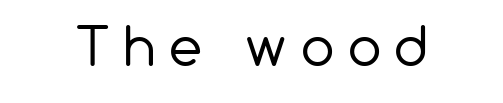
{"serif": "no", "italic": "no", "bold": "no", "weight": "regular", "width": "normal", "stroke_contrast": "low", "x_height": "medium", "monospaced": "no", "underline": "no", "letter_spacing": "wide", "letter_spacing_em": 0.26, "glyph_px": 53}
